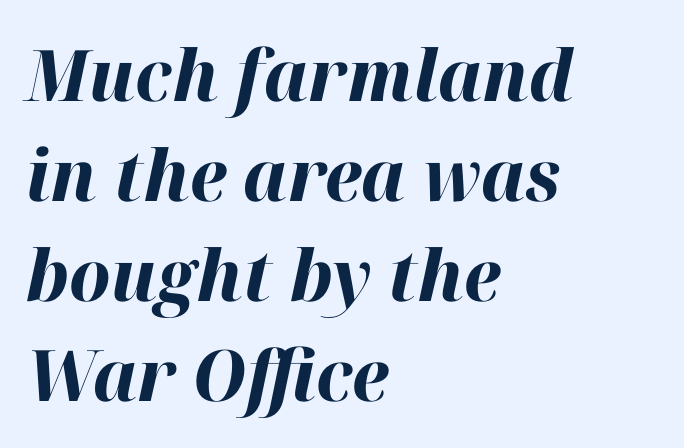
The image shows 71 px bold type, italic (leaning right); set left-aligned, normal line spacing (1.41x), normal letter spacing, not underlined; high stroke contrast and a medium x-height.
